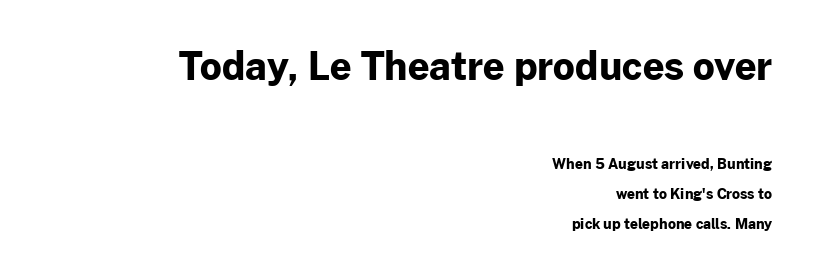
Q: Is the text bold? A: Yes.
Q: Is the text italic (slanted)? A: No, it is upright.
Q: Is the typeface a serif or a sans-serif typeface? A: Sans-serif.
Q: Is the text underlined? A: No.
Q: How is the paragraph aligned? A: Right-aligned.
Q: Is the spacing between letters normal or unusually wide? A: Normal.
Q: Is the spacing between lines tight, normal or loose? A: Loose.
Q: Which block of text is set in a larger size, the first (top) or the second (bottom)? A: The first (top) one.
Q: Width (condensed, normal, or wide)? A: Normal.
Q: Stroke contrast? A: Low.
Q: x-height? A: Medium.
Q: Monospaced? A: No.
